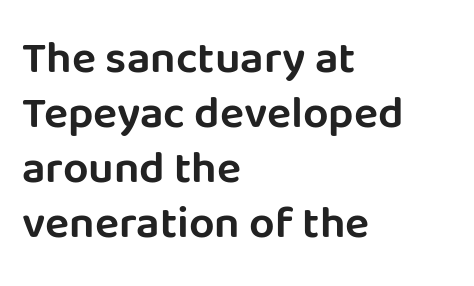
The image shows 45 px sans-serif type, upright; set left-aligned, line spacing 1.22x, normal letter spacing, not underlined; low stroke contrast and a large x-height.
